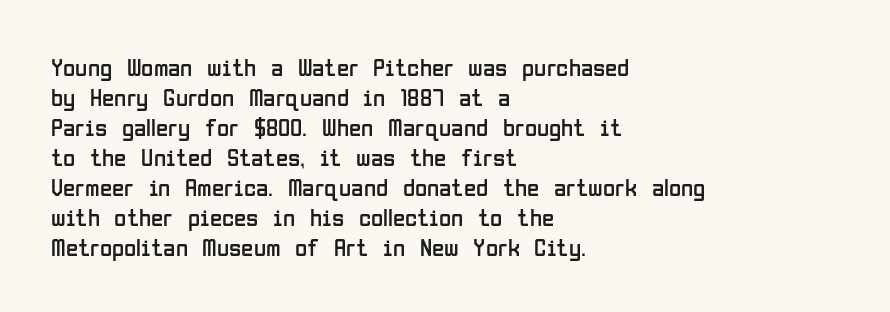
Stem width sits at or under what a default text font uses. Rendered with straight, roman letterforms. In CSS terms this would be text-align: left. Is the letter spacing exaggerated? No — it looks like the ordinary default.
